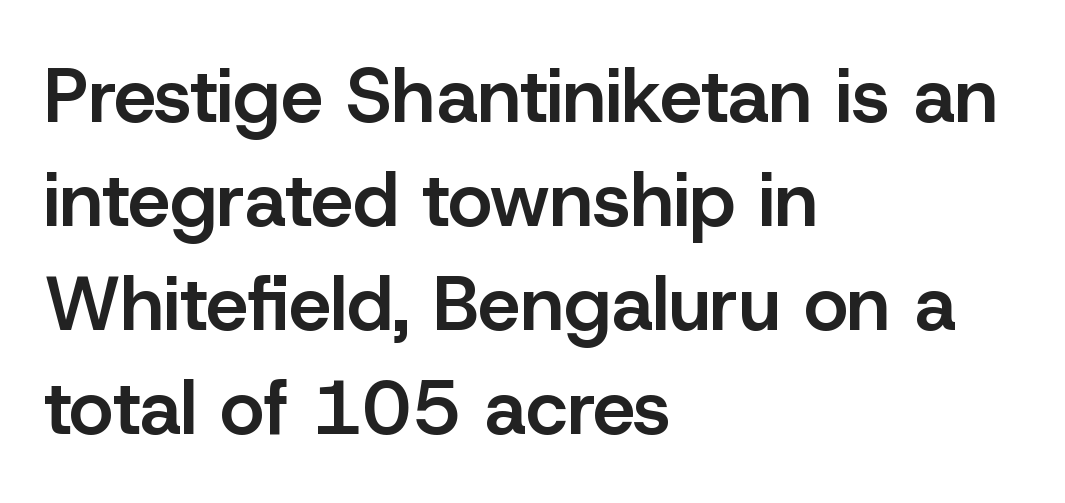
{"serif": "no", "italic": "no", "bold": "semi", "weight": "semibold", "width": "normal", "stroke_contrast": "low", "x_height": "medium", "monospaced": "no", "underline": "no", "align": "left", "line_spacing": "normal", "line_spacing_ratio": 1.37, "letter_spacing": "normal", "letter_spacing_em": 0.0, "glyph_px": 76}
